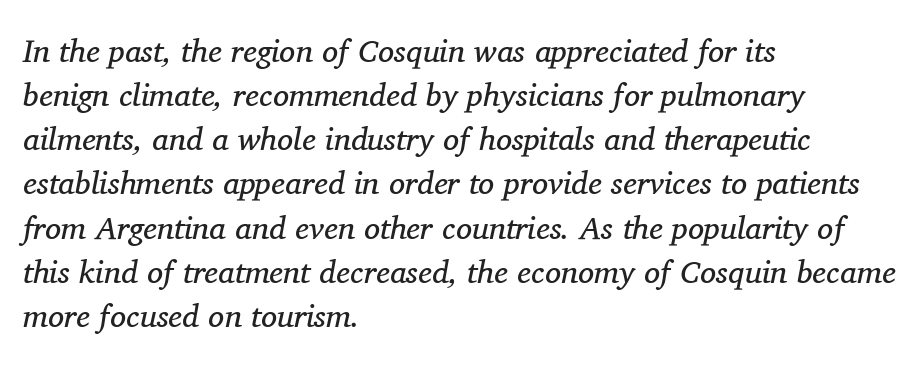
The passage shown is typed in a proportional face where columns would drift. The face looks like a standard text weight, possibly lighter. Leftover space on each line is placed entirely after the last word. Rule under the text: the space is simply empty.
